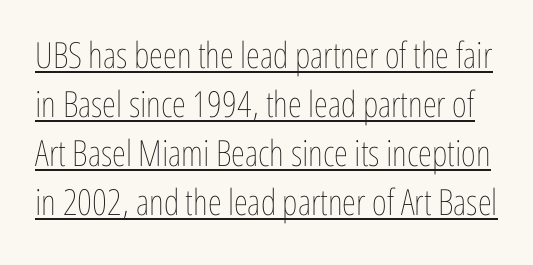
{"italic": "no", "bold": "no", "weight": "thin", "width": "condensed", "stroke_contrast": "low", "x_height": "medium", "monospaced": "no", "underline": "yes", "line_spacing": "normal", "line_spacing_ratio": 1.36, "letter_spacing": "normal", "letter_spacing_em": 0.0, "glyph_px": 36}
